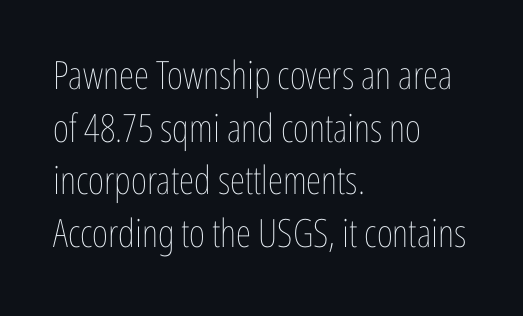
The image shows 39 px thin, condensed type, upright; set left-aligned, normal line spacing (1.35x), normal letter spacing, not underlined; low stroke contrast and a medium x-height.
